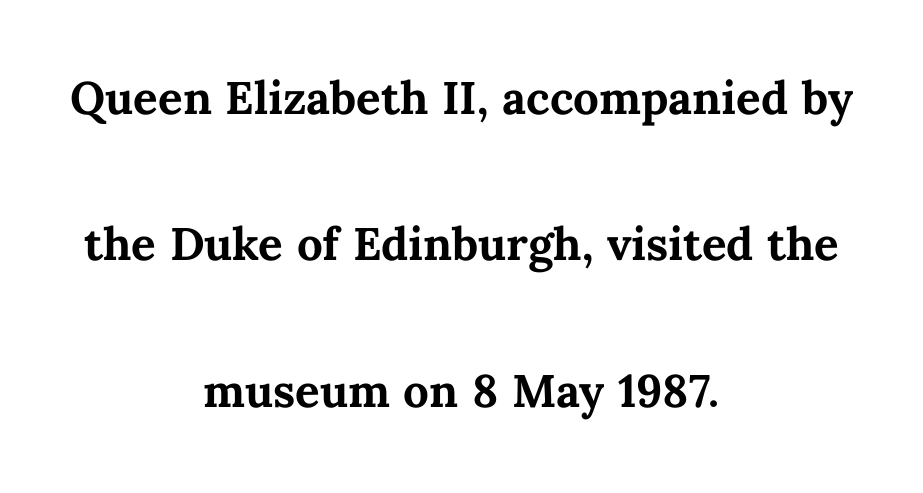
A full-strength bold gives these letters their thick strokes. The face used here is proportionally spaced, like ordinary book or web type. The lettering holds an erect, upright posture throughout. The setting favours the middle, as headings and verse often do. The letterforms sit shoulder to shoulder at normal distance.
